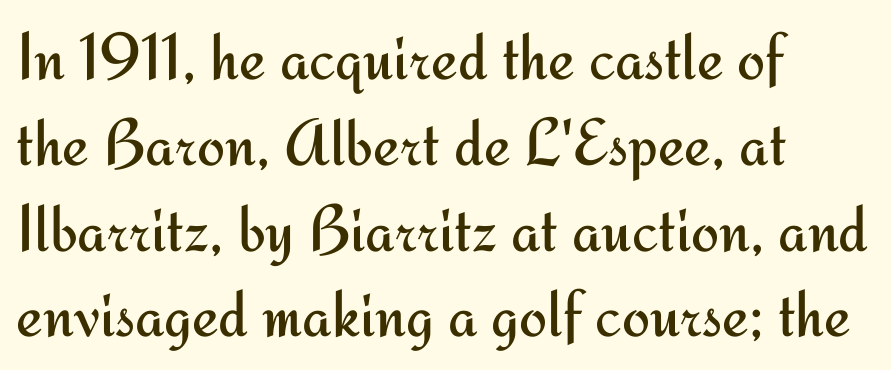
The image shows 67 px regular-weight sans-serif type, upright; set left-aligned, normal line spacing (1.28x), normal letter spacing, not underlined; medium stroke contrast and a small x-height.
